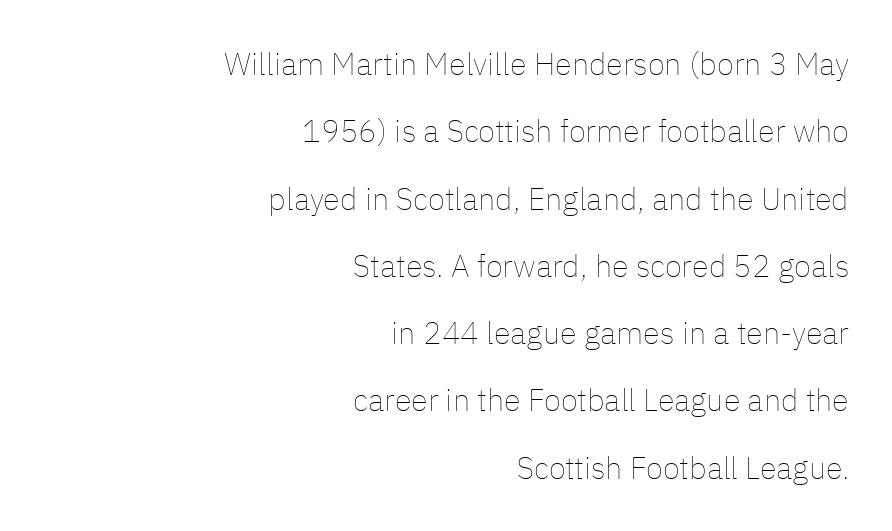
{"italic": "no", "bold": "no", "weight": "thin", "width": "normal", "stroke_contrast": "low", "x_height": "medium", "monospaced": "no", "underline": "no", "align": "right", "line_spacing": "loose", "line_spacing_ratio": 2.17, "letter_spacing": "normal", "letter_spacing_em": 0.0, "glyph_px": 31}
